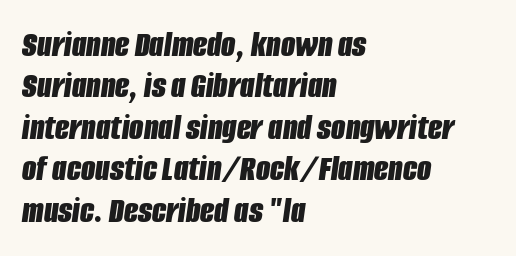
{"italic": "yes", "lean": "right", "slant_degrees": 8, "bold": "yes", "weight": "bold", "width": "condensed", "stroke_contrast": "low", "x_height": "large", "monospaced": "no", "underline": "no", "align": "left", "line_spacing": "tight", "line_spacing_ratio": 1.12, "letter_spacing": "normal", "letter_spacing_em": 0.0, "glyph_px": 37}
